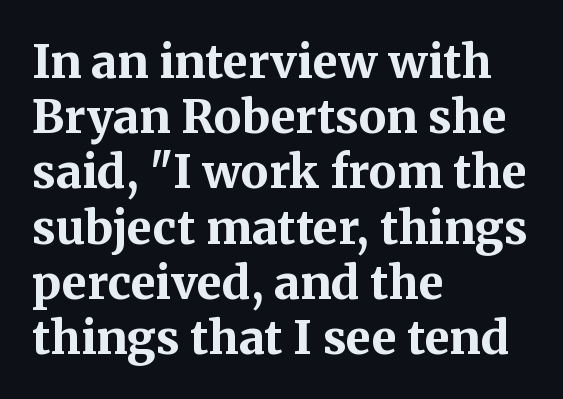
These lines are set flush left with a ragged right edge. A typesetter would call this proportional, since set widths differ per character. Nobody touched the tracking dial on this one. The gap between lines stays unmarked. Students, this is bold: see how much ink each stroke carries. These lines are composed in type with serifs.
